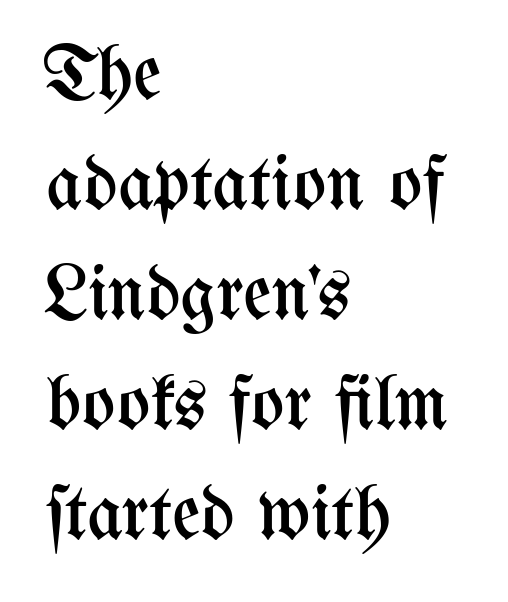
{"italic": "no", "bold": "no", "weight": "regular", "width": "condensed", "stroke_contrast": "medium", "x_height": "medium", "monospaced": "no", "underline": "no", "align": "left", "line_spacing": "normal", "line_spacing_ratio": 1.41, "letter_spacing": "normal", "letter_spacing_em": 0.0, "glyph_px": 78}
